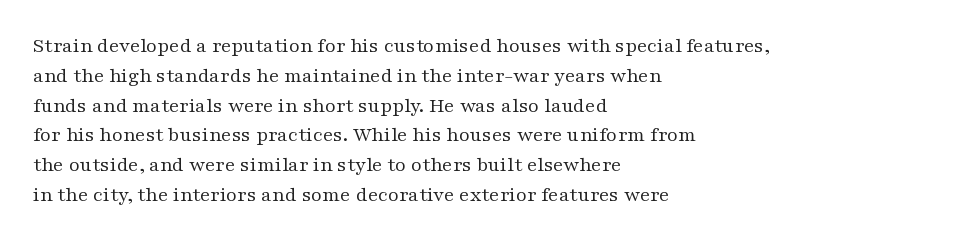
Q: Is the text bold? A: No.
Q: Is the text italic (slanted)? A: No, it is upright.
Q: Is the text underlined? A: No.
Q: How is the paragraph aligned? A: Left-aligned.
Q: Is the spacing between letters normal or unusually wide? A: Normal.
Q: Is the spacing between lines tight, normal or loose? A: Normal.
